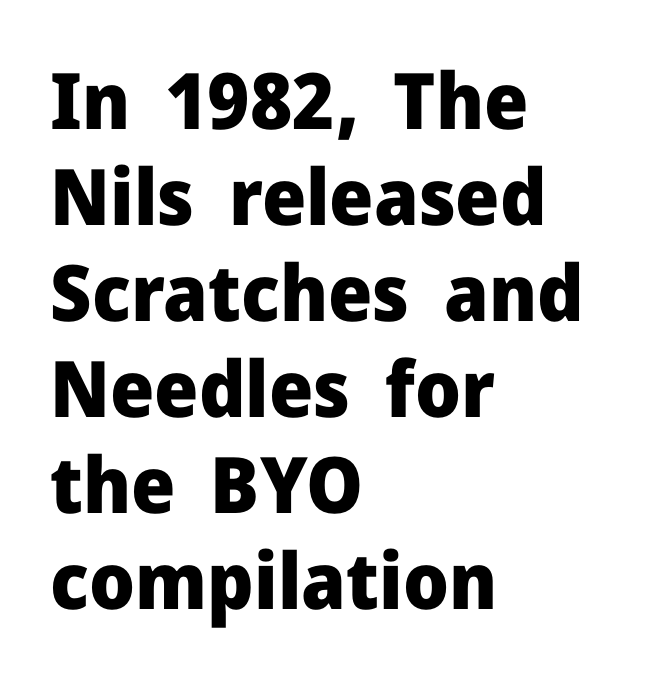
Q: Is the text bold? A: Yes.
Q: Is the text italic (slanted)? A: No, it is upright.
Q: Is the typeface a serif or a sans-serif typeface? A: Sans-serif.
Q: Is the text underlined? A: No.
Q: How is the paragraph aligned? A: Left-aligned.
Q: Is the spacing between letters normal or unusually wide? A: Normal.
Q: Width (condensed, normal, or wide)? A: Normal.
Q: Stroke contrast? A: Low.
Q: x-height? A: Medium.
Q: Monospaced? A: No.
